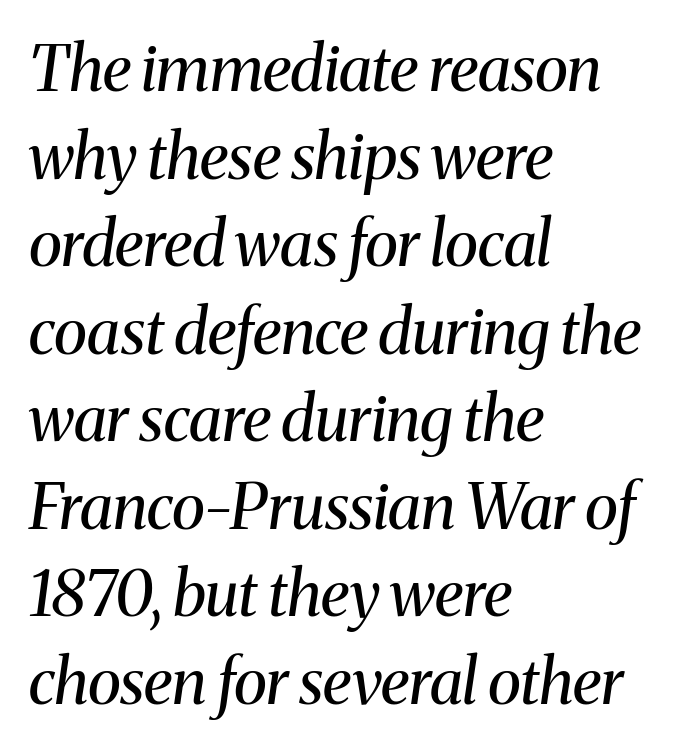
The weight would be labelled regular, book, light, or lighter still. The compositor pushed each line to the left boundary. Each letter keeps its own natural width here, so spacing adapts to shape. Letter spacing: default. Emphasis-style slanted type is in use. A normal amount of white space separates one row of letters from the next.
